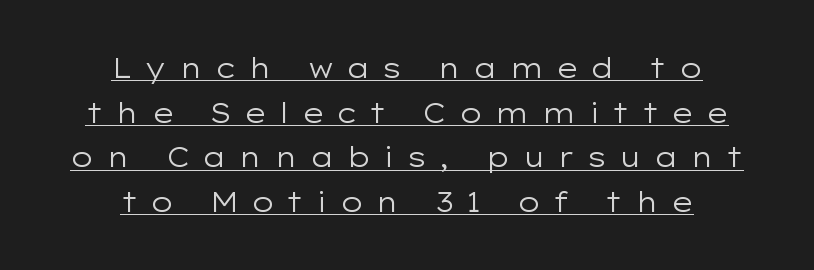
{"italic": "no", "bold": "no", "underline": "yes", "align": "center", "line_spacing": "normal", "line_spacing_ratio": 1.65, "letter_spacing": "wide", "letter_spacing_em": 0.43, "glyph_px": 27}
